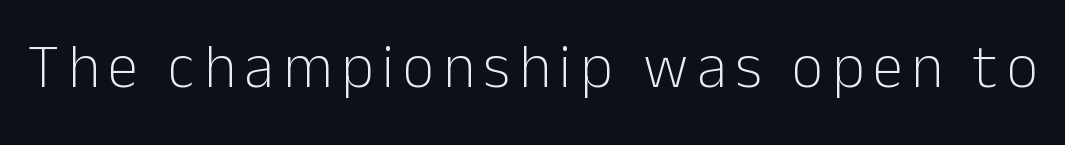
Q: Is the text bold? A: No.
Q: Is the text italic (slanted)? A: No, it is upright.
Q: Is the typeface a serif or a sans-serif typeface? A: Sans-serif.
Q: Is the text underlined? A: No.
Q: Width (condensed, normal, or wide)? A: Normal.
Q: Stroke contrast? A: Low.
Q: x-height? A: Medium.
Q: Monospaced? A: No.
